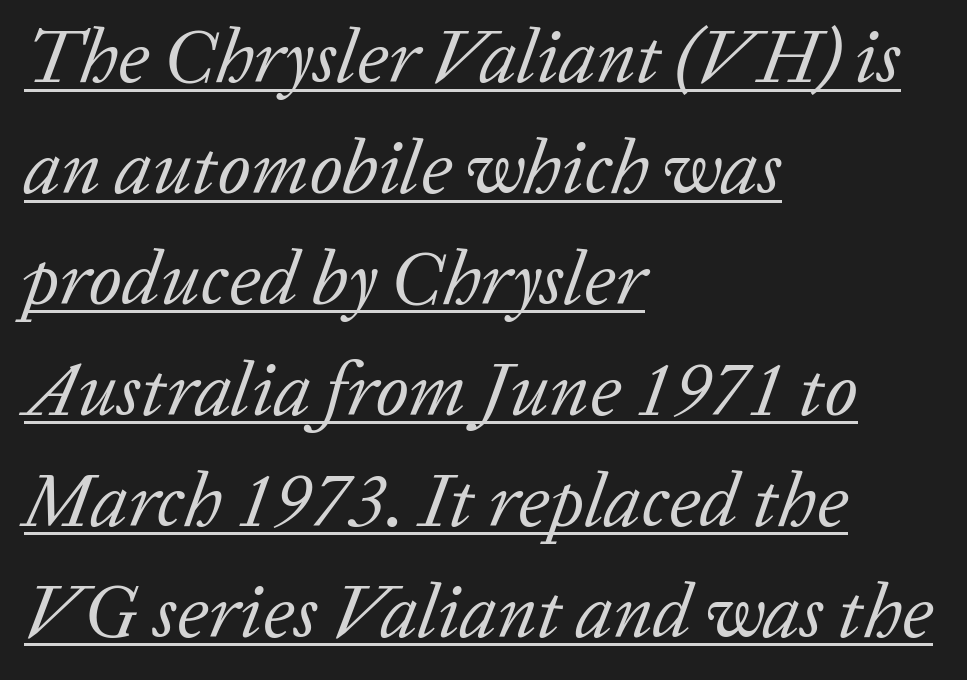
The image shows 76 px regular-weight serif type, italic (leaning right); set left-aligned, normal line spacing (1.46x), normal letter spacing, underlined; low stroke contrast and a medium x-height.
